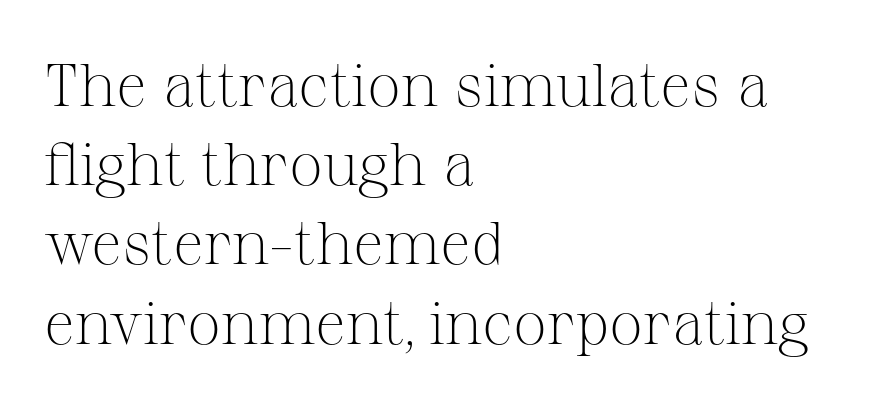
Q: Is the text bold? A: No.
Q: Is the text italic (slanted)? A: No, it is upright.
Q: Is the typeface a serif or a sans-serif typeface? A: Serif.
Q: Is the text underlined? A: No.
Q: How is the paragraph aligned? A: Left-aligned.
Q: Is the spacing between letters normal or unusually wide? A: Normal.
Q: Is the spacing between lines tight, normal or loose? A: Normal.
Q: Width (condensed, normal, or wide)? A: Normal.
Q: Stroke contrast? A: Medium.
Q: x-height? A: Medium.
Q: Monospaced? A: No.
